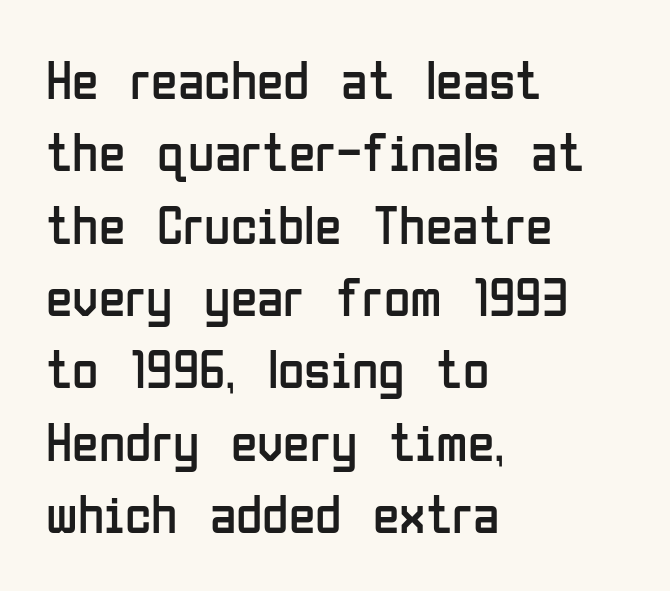
Q: Is the text bold? A: No.
Q: Is the text italic (slanted)? A: No, it is upright.
Q: Is the typeface a serif or a sans-serif typeface? A: Sans-serif.
Q: Is the text underlined? A: No.
Q: How is the paragraph aligned? A: Left-aligned.
Q: Is the spacing between letters normal or unusually wide? A: Normal.
Q: Is the spacing between lines tight, normal or loose? A: Normal.
Q: Width (condensed, normal, or wide)? A: Condensed.
Q: Stroke contrast? A: Low.
Q: x-height? A: Medium.
Q: Monospaced? A: No.
